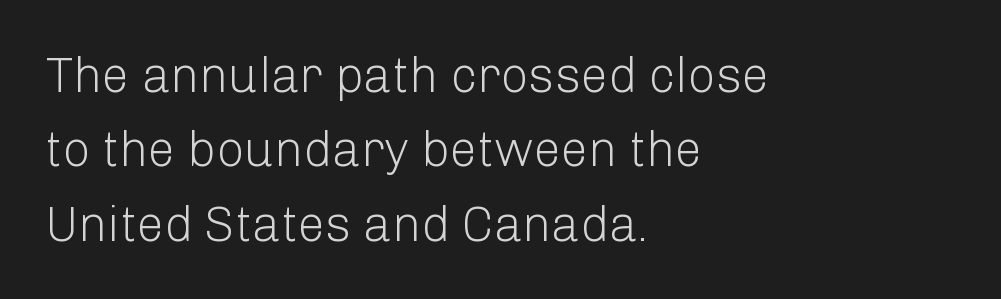
{"serif": "no", "italic": "no", "bold": "no", "weight": "light", "width": "normal", "stroke_contrast": "low", "x_height": "medium", "monospaced": "no", "underline": "no", "align": "left", "line_spacing": "normal", "line_spacing_ratio": 1.52, "letter_spacing": "normal", "letter_spacing_em": 0.0, "glyph_px": 49}
